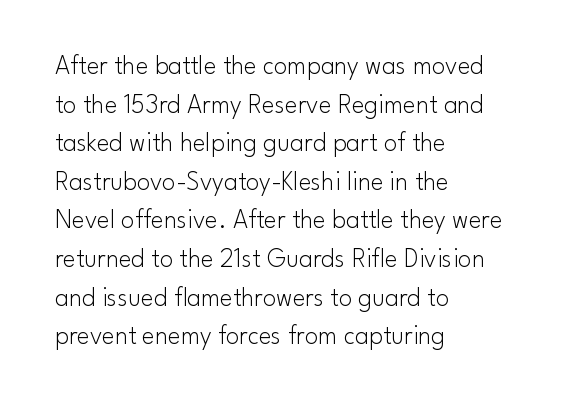
{"italic": "no", "bold": "no", "underline": "no", "align": "left", "line_spacing": "normal", "line_spacing_ratio": 1.43, "letter_spacing": "normal", "letter_spacing_em": 0.0, "glyph_px": 27}
